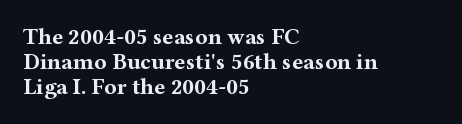
Q: Is the text bold? A: Yes.
Q: Is the text italic (slanted)? A: No, it is upright.
Q: Is the text underlined? A: No.
Q: How is the paragraph aligned? A: Left-aligned.
Q: Is the spacing between letters normal or unusually wide? A: Normal.
Q: Is the spacing between lines tight, normal or loose? A: Tight.
